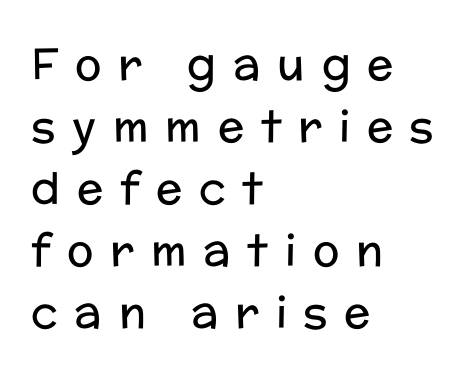
The image shows 44 px regular-weight sans-serif type, upright; set left-aligned, normal line spacing (1.41x), unusually wide letter spacing (+0.38 em), not underlined; low stroke contrast and a medium x-height.
